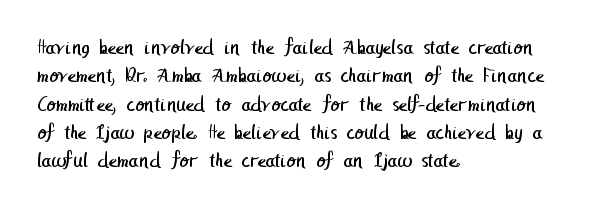
The image shows 21 px text type; set left-aligned, normal line spacing (1.35x), normal letter spacing, not underlined.
